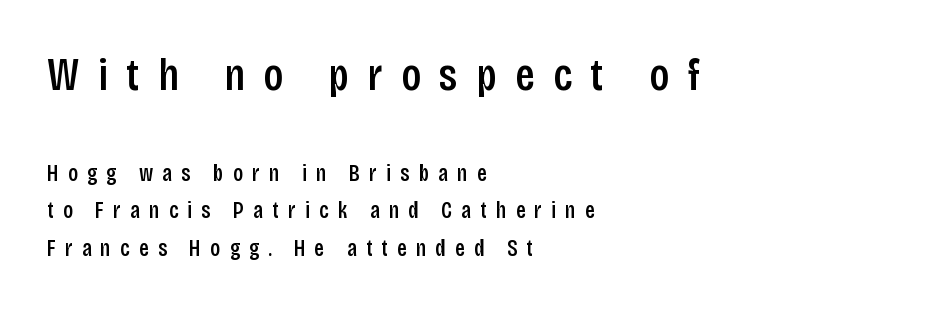
The image shows 46 px semibold, condensed sans-serif type, upright; set left-aligned, normal line spacing (1.63x), unusually wide letter spacing (+0.4 em), not underlined; the first (top) block is 2.0x larger; low stroke contrast and a large x-height.
